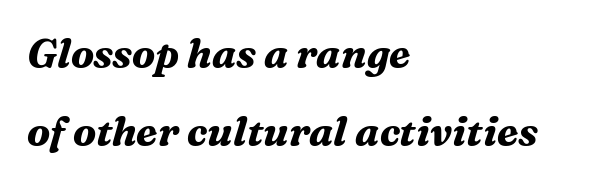
Q: Is the text bold? A: Yes.
Q: Is the text italic (slanted)? A: Yes, it leans right by about 16 degrees.
Q: Is the typeface a serif or a sans-serif typeface? A: Serif.
Q: Is the text underlined? A: No.
Q: How is the paragraph aligned? A: Left-aligned.
Q: Is the spacing between letters normal or unusually wide? A: Normal.
Q: Is the spacing between lines tight, normal or loose? A: Loose.
Q: Width (condensed, normal, or wide)? A: Normal.
Q: Stroke contrast? A: Medium.
Q: x-height? A: Medium.
Q: Monospaced? A: No.
